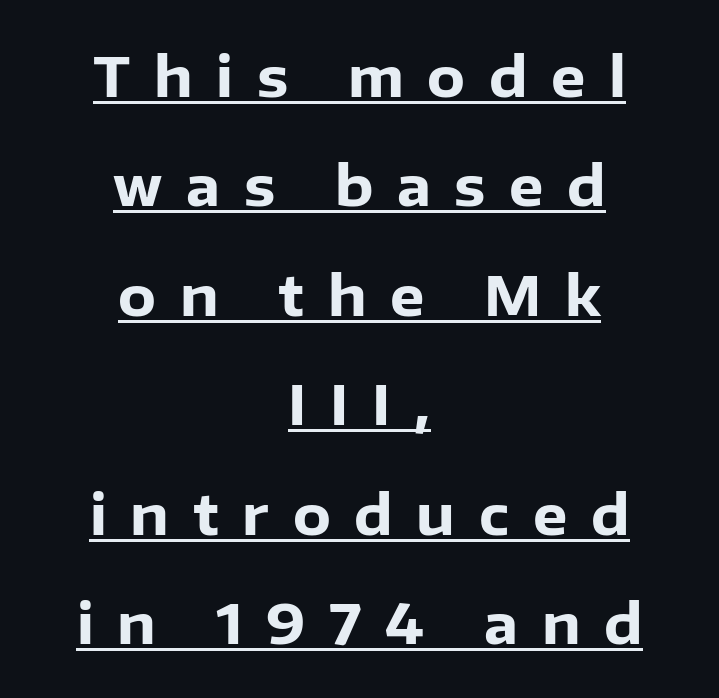
{"serif": "no", "italic": "no", "bold": "yes", "weight": "heavy", "width": "normal", "stroke_contrast": "low", "x_height": "medium", "monospaced": "no", "underline": "yes", "align": "center", "line_spacing": "loose", "line_spacing_ratio": 1.99, "letter_spacing": "wide", "letter_spacing_em": 0.43, "glyph_px": 55}
